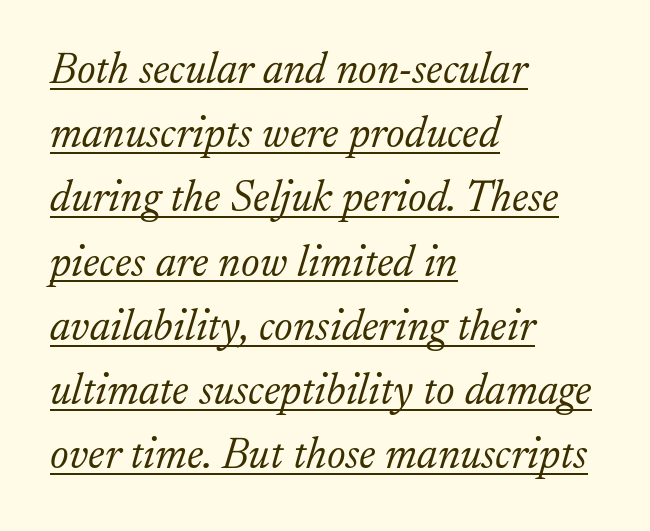
Think standard paragraph weight, or any step lighter than that. Notice how the stems are inclined rather than vertical — that's the hallmark of italics. The face used here appears with an underline applied. Interline gaps are of average width in this sample. These lines keep a tight, regular rhythm from letter to letter. Which margin do the lines hug? The left one — the right edge is uneven.
